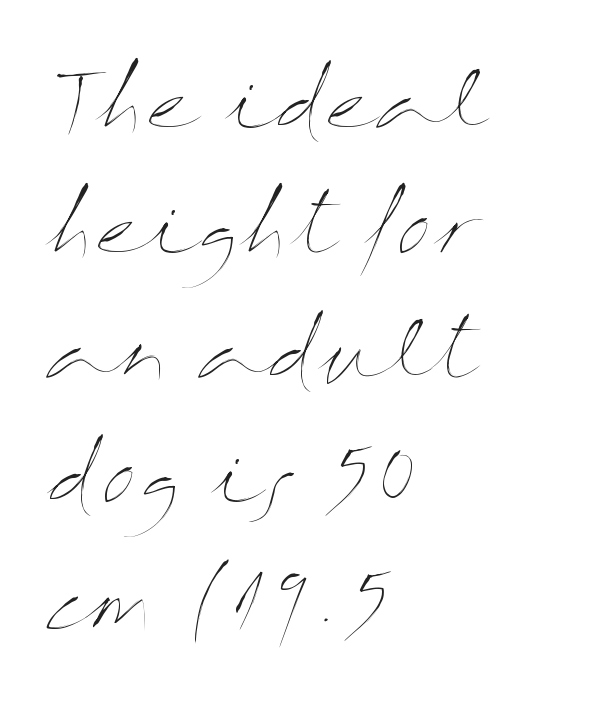
The image shows 79 px thin, wide type; set left-aligned, normal line spacing (1.58x), normal letter spacing, not underlined; medium stroke contrast and a medium x-height.
